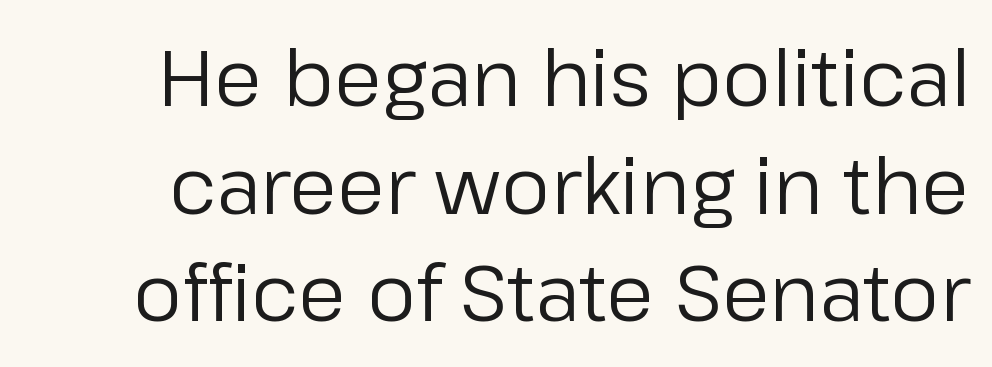
{"serif": "no", "italic": "no", "bold": "no", "weight": "regular", "width": "normal", "stroke_contrast": "low", "x_height": "medium", "monospaced": "no", "underline": "no", "line_spacing": "normal", "line_spacing_ratio": 1.38, "letter_spacing": "normal", "letter_spacing_em": 0.0, "glyph_px": 78}
